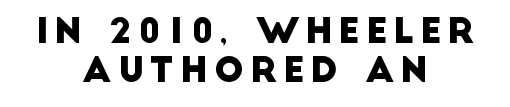
The image shows 35 px sans-serif type; set centered, tight line spacing (1.11x), not underlined; low stroke contrast and a large x-height.
